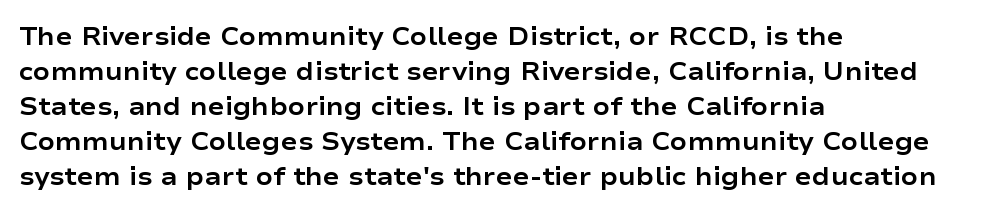
Nope, not italic — everything's standing straight. Regular leading. Teacher's note: observe the even left margin — that is flush-left alignment. The space beneath each line is pristine and unruled. Glyph-to-glyph distance matches everyday printed text.
